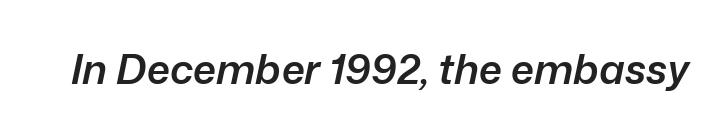
The image shows 41 px semibold type, italic (leaning right); set normal letter spacing, not underlined; low stroke contrast and a medium x-height.
